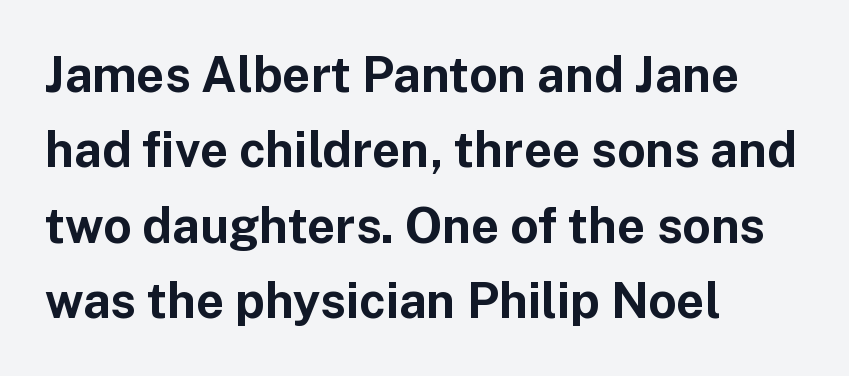
The image shows 49 px bold sans-serif type, upright; set left-aligned, normal line spacing (1.54x), normal letter spacing, not underlined; low stroke contrast and a medium x-height.
